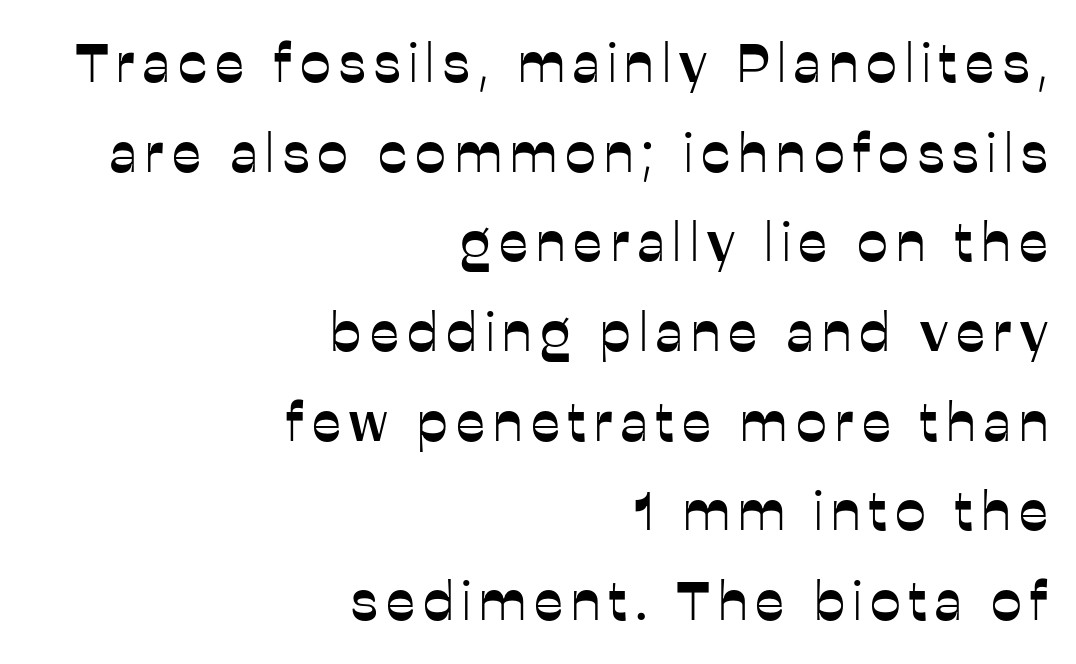
{"serif": "no", "italic": "no", "width": "normal", "stroke_contrast": "low", "x_height": "medium", "monospaced": "no", "underline": "no", "align": "right", "line_spacing": "normal", "line_spacing_ratio": 1.63, "glyph_px": 55}
